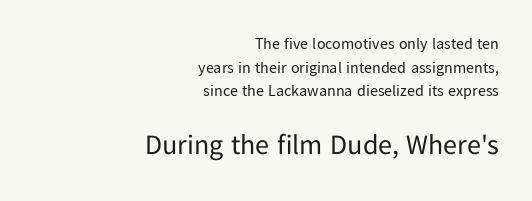
The image shows 28 px regular-weight sans-serif type, upright; set right-aligned, normal line spacing (1.48x), normal letter spacing, not underlined; the second (bottom) block is 1.75x larger; low stroke contrast and a medium x-height.
